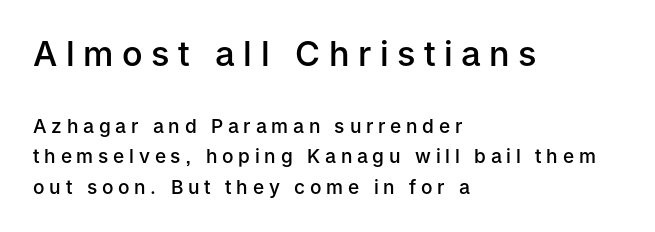
{"serif": "no", "italic": "no", "bold": "semi", "weight": "semibold", "width": "normal", "stroke_contrast": "low", "x_height": "medium", "monospaced": "no", "underline": "no", "align": "left", "line_spacing": "normal", "line_spacing_ratio": 1.59, "letter_spacing": "wide", "letter_spacing_em": 0.25, "larger_block": "first", "size_ratio": 1.79, "glyph_px": 34}
